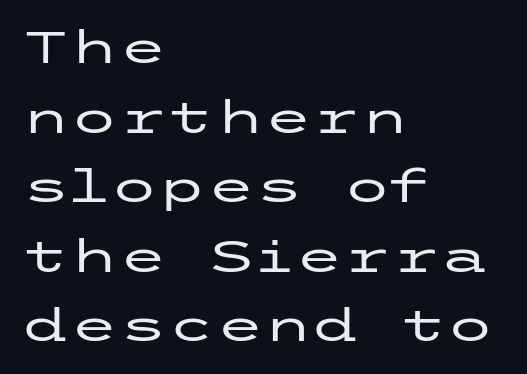
Q: Is the text italic (slanted)? A: No, it is upright.
Q: Is the typeface a serif or a sans-serif typeface? A: Sans-serif.
Q: Is the text underlined? A: No.
Q: How is the paragraph aligned? A: Left-aligned.
Q: Is the spacing between letters normal or unusually wide? A: Normal.
Q: Is the spacing between lines tight, normal or loose? A: Normal.
Q: Width (condensed, normal, or wide)? A: Wide.
Q: Stroke contrast? A: Low.
Q: x-height? A: Medium.
